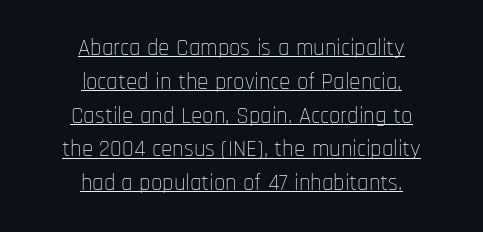
The image shows 23 px text type, upright; set centered, normal line spacing (1.47x), normal letter spacing, underlined.
